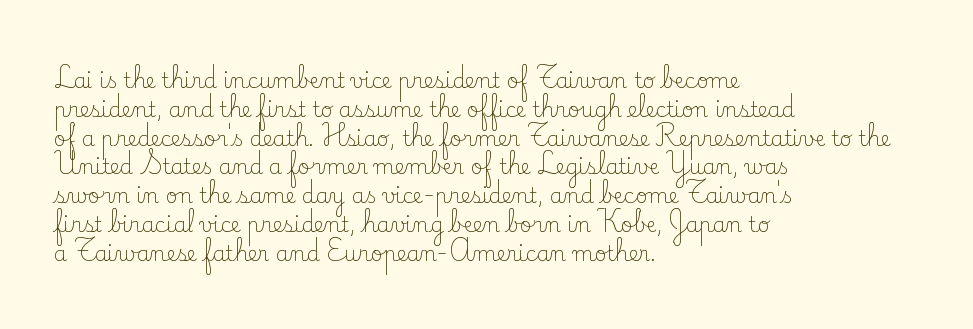
Q: Is the text bold? A: No.
Q: Is the text italic (slanted)? A: No, it is upright.
Q: Is the text underlined? A: No.
Q: How is the paragraph aligned? A: Left-aligned.
Q: Is the spacing between letters normal or unusually wide? A: Normal.
Q: Is the spacing between lines tight, normal or loose? A: Normal.
